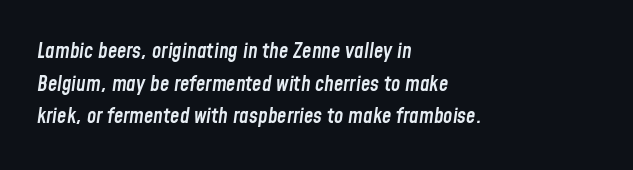
Q: Is the text bold? A: Semi-bold.
Q: Is the text italic (slanted)? A: Yes, it leans right by about 8 degrees.
Q: Is the text underlined? A: No.
Q: How is the paragraph aligned? A: Left-aligned.
Q: Is the spacing between letters normal or unusually wide? A: Normal.
Q: Is the spacing between lines tight, normal or loose? A: Normal.
